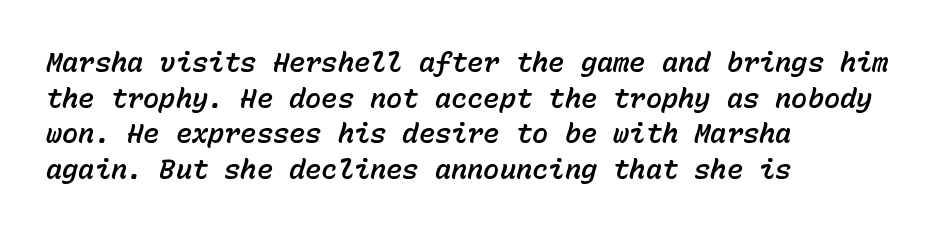
The letters are slanted; this is an italic face. The line-height multiplier appears to be the usual default. There is no visible air inserted between adjacent glyphs. The area under the type is left untouched. One-word summary of the alignment: left.
